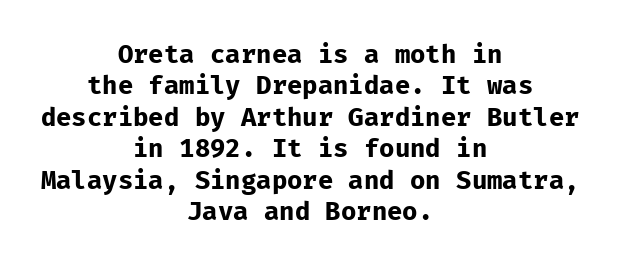
{"italic": "no", "bold": "yes", "underline": "no", "align": "center", "line_spacing": "normal", "line_spacing_ratio": 1.26, "letter_spacing": "normal", "letter_spacing_em": 0.0, "glyph_px": 25}
